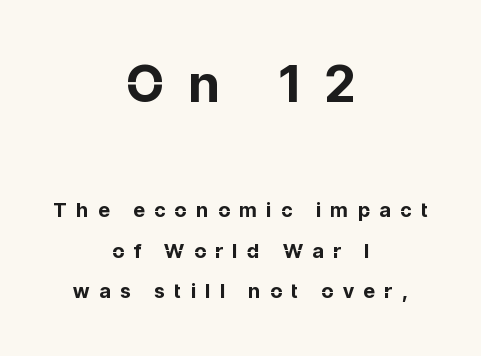
Honestly, the rows look like they've been pulled way apart. The designer went with a sans here, leaving each stem footless. A student would call this center alignment; a typographer would say set centered. If you drew a line through each stem, it would be perfectly vertical. Character widths vary here, with narrow letters taking less room than wide ones.
